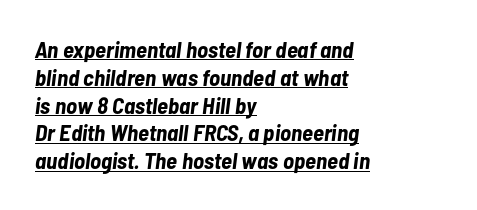
The glyphs are accompanied by a horizontal stroke just below them. Default kerning and tracking; the words read as compact shapes. Weight check: bold — yes, fully. The text carries the slant typical of an italic or oblique font. Reading down the block, your eye returns to a fixed left position each line.
